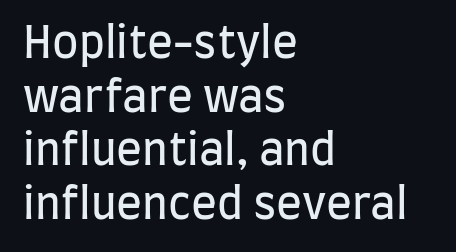
Nothing sits at the stroke ends, so this counts as sans-serif. Stroke thickness stays within the range of a standard reading face or lighter. Here the glyphs are tracked normally, forming tight word shapes. The words here are not underlined.
